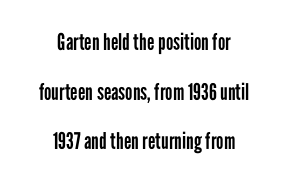
Characters remain perfectly vertical along every line. Students, observe: this is what heavily led, spacious text looks like. No extra tracking has been applied to these lines. Stroke mass is kept to a normal reading level or below. The passage shown is not underscored anywhere.
